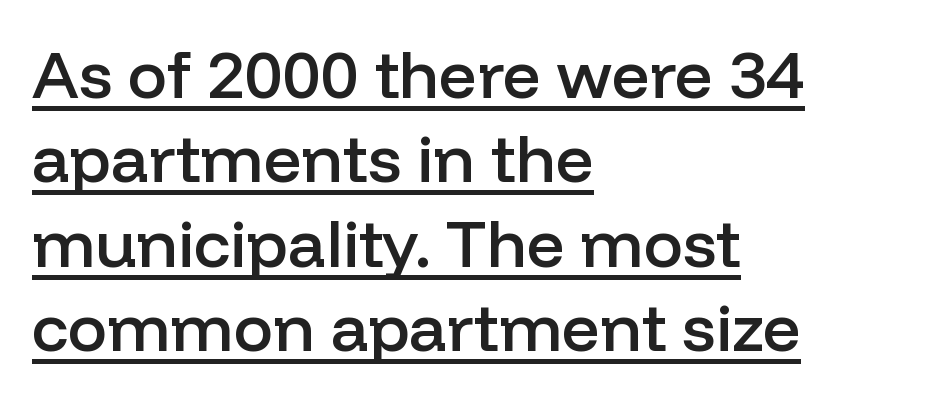
Q: Is the text bold? A: Semi-bold.
Q: Is the text italic (slanted)? A: No, it is upright.
Q: Is the typeface a serif or a sans-serif typeface? A: Sans-serif.
Q: Is the text underlined? A: Yes.
Q: How is the paragraph aligned? A: Left-aligned.
Q: Is the spacing between letters normal or unusually wide? A: Normal.
Q: Is the spacing between lines tight, normal or loose? A: Normal.
Q: Width (condensed, normal, or wide)? A: Normal.
Q: Stroke contrast? A: Low.
Q: x-height? A: Medium.
Q: Monospaced? A: No.
